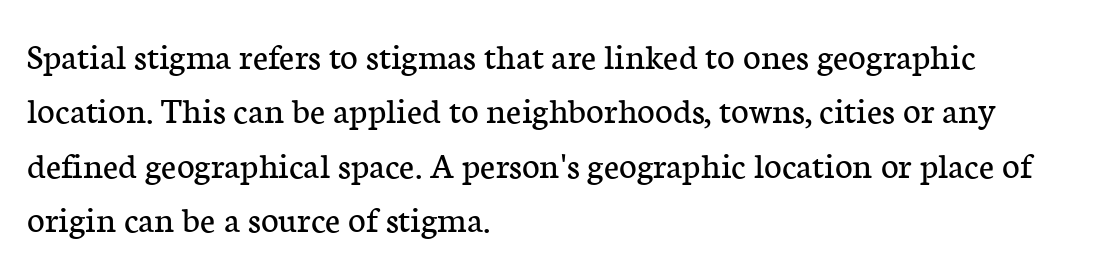
{"serif": "yes", "italic": "no", "bold": "no", "weight": "regular", "width": "normal", "stroke_contrast": "low", "x_height": "medium", "monospaced": "no", "underline": "no", "align": "left", "line_spacing": "normal", "line_spacing_ratio": 1.43, "letter_spacing": "normal", "letter_spacing_em": 0.0, "glyph_px": 38}
